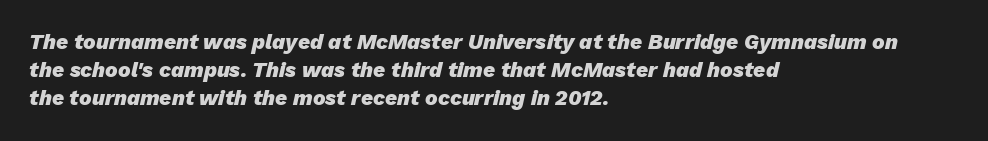
The image shows 21 px bold type, italic (leaning right); set left-aligned, normal line spacing (1.34x), normal letter spacing, not underlined.
